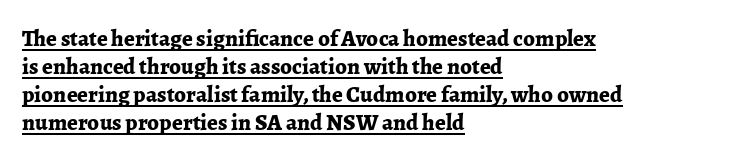
The image shows 23 px bold type, upright; set left-aligned, line spacing 1.22x, normal letter spacing, underlined.
